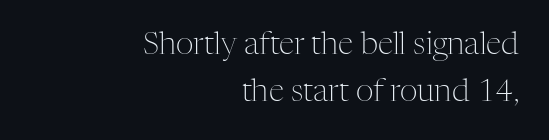
{"serif": "yes", "italic": "no", "bold": "no", "weight": "light", "width": "normal", "stroke_contrast": "medium", "x_height": "medium", "monospaced": "no", "underline": "no", "align": "right", "line_spacing": "normal", "line_spacing_ratio": 1.53, "letter_spacing": "normal", "letter_spacing_em": 0.0, "glyph_px": 31}
